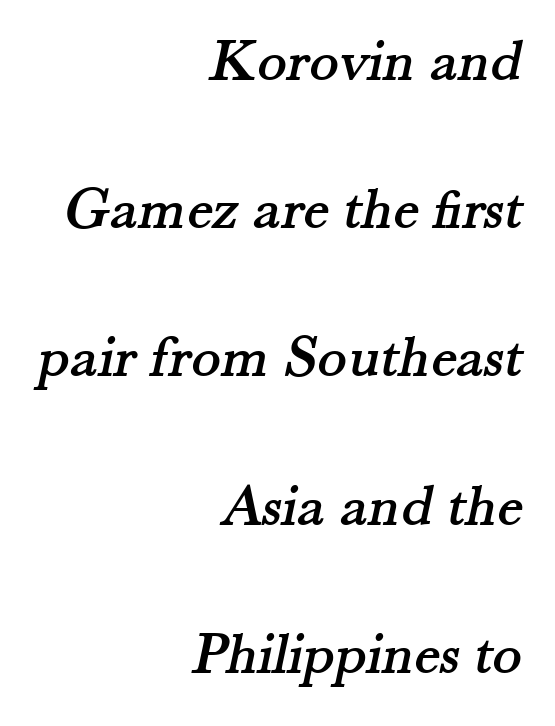
Horizontally, the lines are justified to the trailing edge only. Descenders hang freely into open space. Varying glyph widths throughout — classic text-font behaviour. How would I describe the line gaps? Wide and relaxed.
